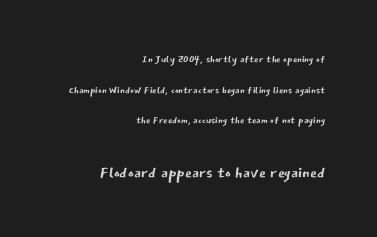
{"italic": "no", "bold": "no", "underline": "no", "align": "right", "line_spacing": "loose", "line_spacing_ratio": 2.18, "letter_spacing": "normal", "letter_spacing_em": 0.0, "larger_block": "second", "size_ratio": 1.57, "glyph_px": 22}
